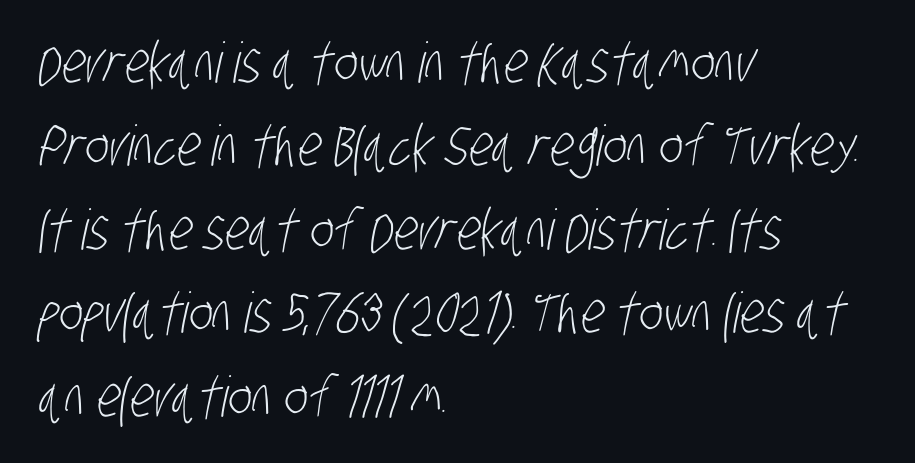
Type style note: lacks serifs. The ragged edge is on the right, which tells us the setting is flush left. Caption: standard tracking, unaltered. One glance says typical: line gaps are just what's usual. The rendering uses natural spacing where letterforms have individual widths.
